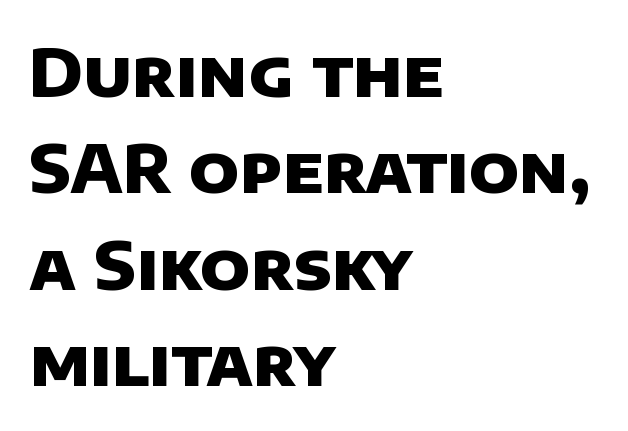
{"serif": "no", "bold": "yes", "weight": "heavy", "width": "normal", "stroke_contrast": "low", "x_height": "large", "monospaced": "no", "underline": "no", "align": "left", "line_spacing": "normal", "line_spacing_ratio": 1.46, "letter_spacing": "normal", "letter_spacing_em": 0.0, "glyph_px": 66}
